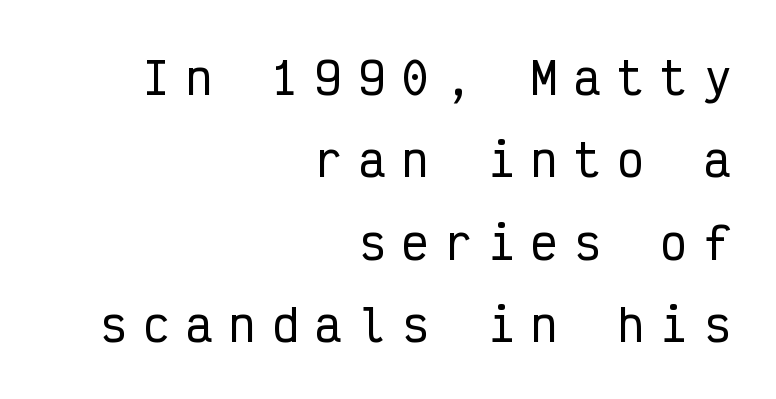
Q: Is the text italic (slanted)? A: No, it is upright.
Q: Is the typeface a serif or a sans-serif typeface? A: Sans-serif.
Q: Is the text underlined? A: No.
Q: How is the paragraph aligned? A: Right-aligned.
Q: Is the spacing between letters normal or unusually wide? A: Unusually wide.
Q: Width (condensed, normal, or wide)? A: Condensed.
Q: Stroke contrast? A: Low.
Q: x-height? A: Medium.
Q: Monospaced? A: Yes.
